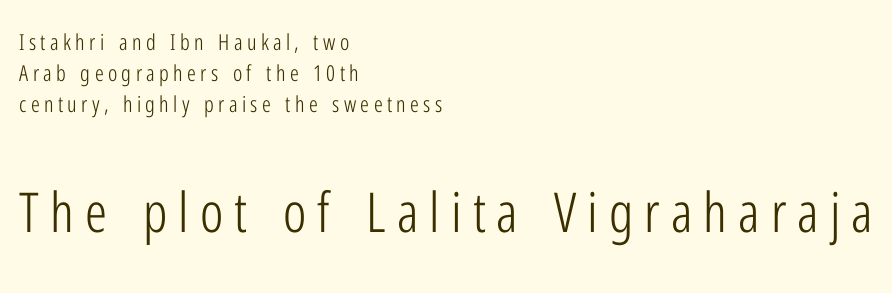
Q: Is the text bold? A: No.
Q: Is the text italic (slanted)? A: No, it is upright.
Q: Is the typeface a serif or a sans-serif typeface? A: Sans-serif.
Q: Is the text underlined? A: No.
Q: How is the paragraph aligned? A: Left-aligned.
Q: Is the spacing between letters normal or unusually wide? A: Unusually wide.
Q: Is the spacing between lines tight, normal or loose? A: Normal.
Q: Which block of text is set in a larger size, the first (top) or the second (bottom)? A: The second (bottom) one.
Q: Width (condensed, normal, or wide)? A: Condensed.
Q: Stroke contrast? A: Low.
Q: x-height? A: Medium.
Q: Monospaced? A: No.
